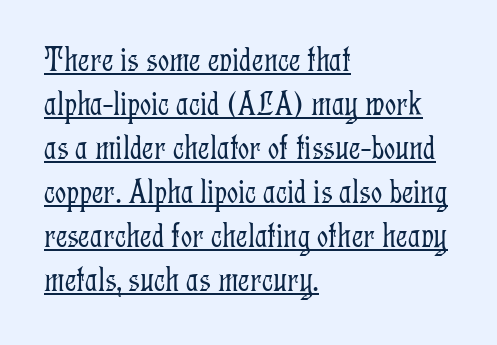
{"serif": "yes", "italic": "no", "bold": "no", "weight": "light", "width": "condensed", "stroke_contrast": "low", "x_height": "medium", "monospaced": "no", "underline": "yes", "align": "left", "line_spacing": "normal", "line_spacing_ratio": 1.26, "letter_spacing": "normal", "letter_spacing_em": 0.0, "glyph_px": 35}
